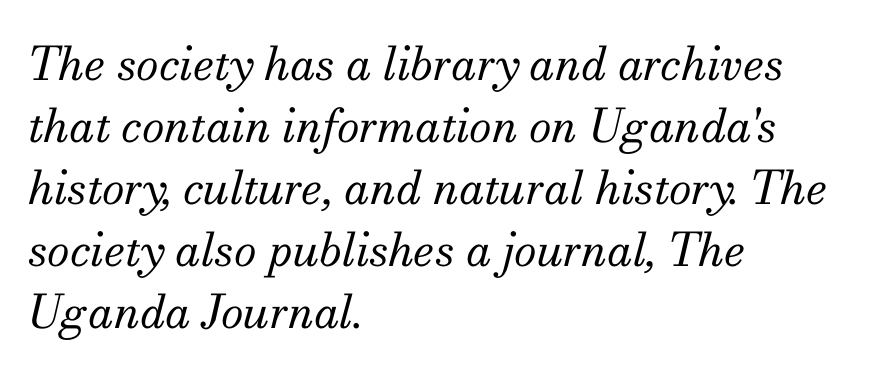
Q: Is the text bold? A: No.
Q: Is the text italic (slanted)? A: Yes, it leans right by about 13 degrees.
Q: Is the typeface a serif or a sans-serif typeface? A: Serif.
Q: Is the text underlined? A: No.
Q: How is the paragraph aligned? A: Left-aligned.
Q: Is the spacing between letters normal or unusually wide? A: Normal.
Q: Is the spacing between lines tight, normal or loose? A: Normal.
Q: Width (condensed, normal, or wide)? A: Normal.
Q: Stroke contrast? A: Medium.
Q: x-height? A: Small.
Q: Monospaced? A: No.
